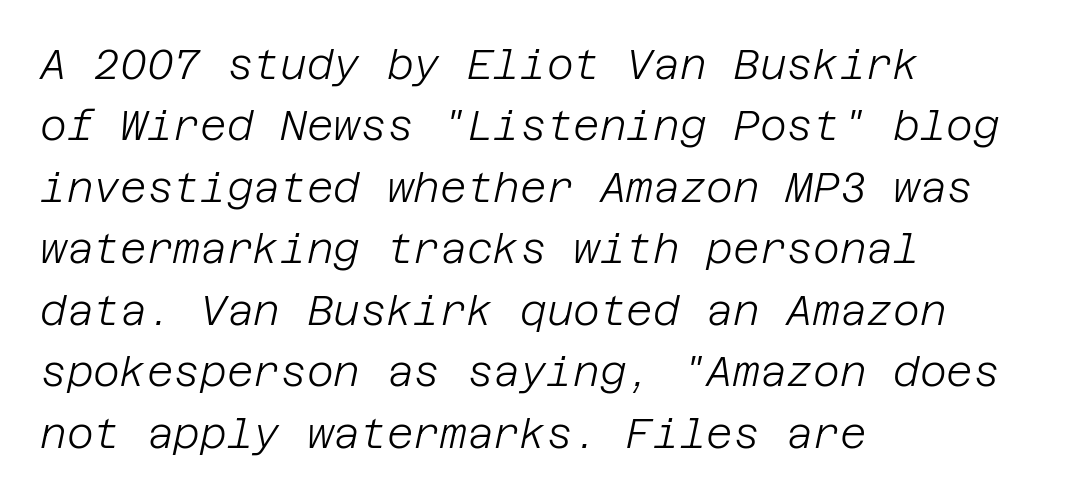
The image shows 41 px light type, italic (leaning right); set left-aligned, normal line spacing (1.5x), normal letter spacing, not underlined; low stroke contrast and a large x-height.
